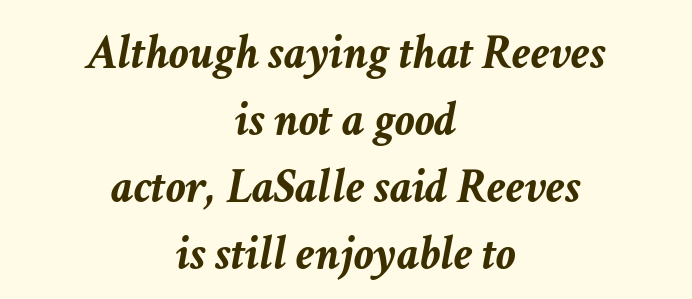
Varying glyph widths throughout — classic text-font behaviour. The lines are quadded center. The face used here is rendered with its standard letterfit. Rendered with sloped, italic letterforms.
